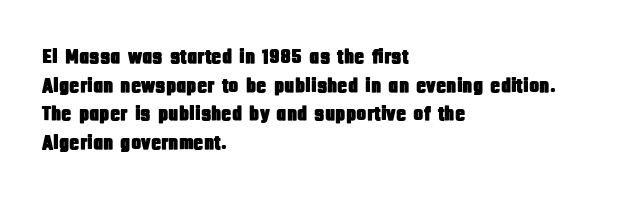
The rendering keeps characters at their native spacing. Does the lettering tilt? It doesn't — this is upright. Descender tails drop into unmarked territory. The lines sit at an ordinary, default distance from one another. One-word summary of the alignment: left.
